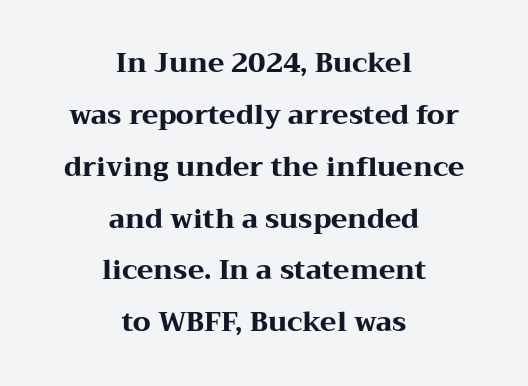
The image shows 27 px bold type, upright; set centered, loose line spacing (1.92x), normal letter spacing, not underlined.
